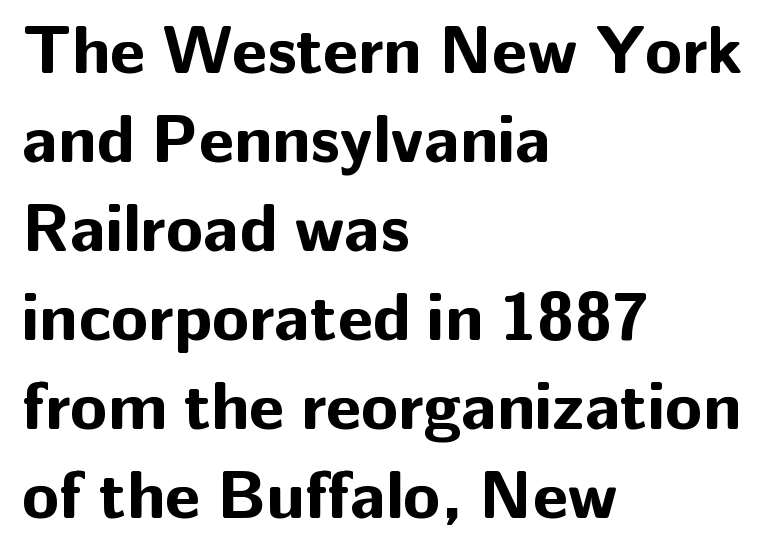
{"serif": "no", "italic": "no", "bold": "yes", "weight": "bold", "width": "normal", "stroke_contrast": "low", "x_height": "medium", "monospaced": "no", "underline": "no", "align": "left", "line_spacing": "normal", "line_spacing_ratio": 1.31, "letter_spacing": "normal", "letter_spacing_em": 0.0, "glyph_px": 68}
